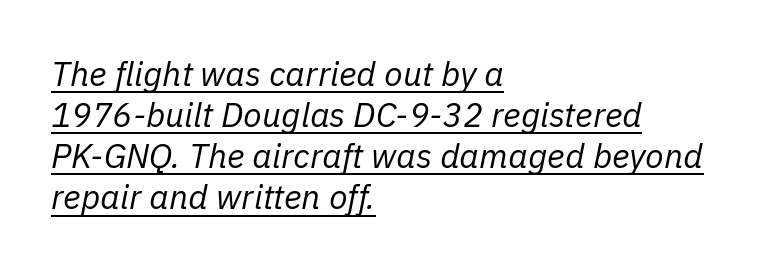
The weight tops out at a normal text grade. Reading down the block, your eye returns to a fixed left position each line. Honestly, the underline is the first thing you notice here. Here the glyphs are tracked normally, forming tight word shapes. If you drew a line through each stem, it would be angled. Do the characters align in a grid? No, the font is proportional.
